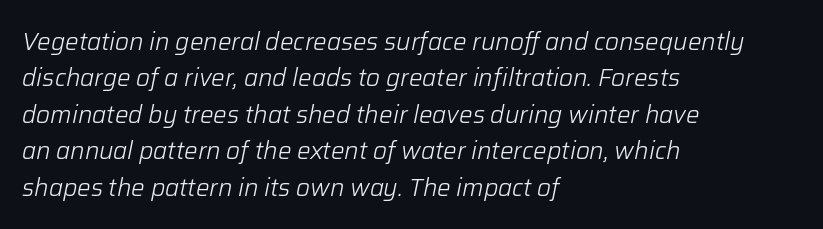
The image shows 24 px text type, italic (leaning right); set left-aligned, normal line spacing (1.52x), normal letter spacing, not underlined.
